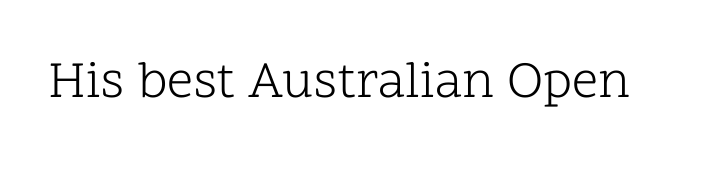
Q: Is the text bold? A: No.
Q: Is the text italic (slanted)? A: No, it is upright.
Q: Is the typeface a serif or a sans-serif typeface? A: Serif.
Q: Is the text underlined? A: No.
Q: Is the spacing between letters normal or unusually wide? A: Normal.
Q: Width (condensed, normal, or wide)? A: Normal.
Q: Stroke contrast? A: Low.
Q: x-height? A: Medium.
Q: Monospaced? A: No.
